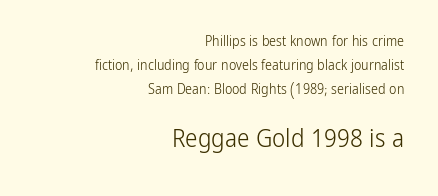
The image shows 25 px text type, upright; set right-aligned, line spacing 1.72x, normal letter spacing, not underlined; the second (bottom) block is 1.79x larger.
